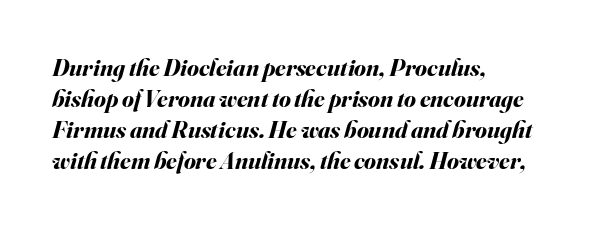
The image shows 24 px bold type, italic (leaning right); set left-aligned, normal line spacing (1.29x), normal letter spacing, not underlined.
